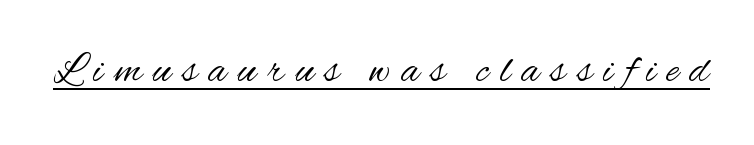
Q: Is the text bold? A: No.
Q: Is the text italic (slanted)? A: Yes.
Q: Is the typeface a serif or a sans-serif typeface? A: Sans-serif.
Q: Is the text underlined? A: Yes.
Q: Is the spacing between letters normal or unusually wide? A: Unusually wide.
Q: Width (condensed, normal, or wide)? A: Condensed.
Q: Stroke contrast? A: Medium.
Q: x-height? A: Small.
Q: Monospaced? A: No.
